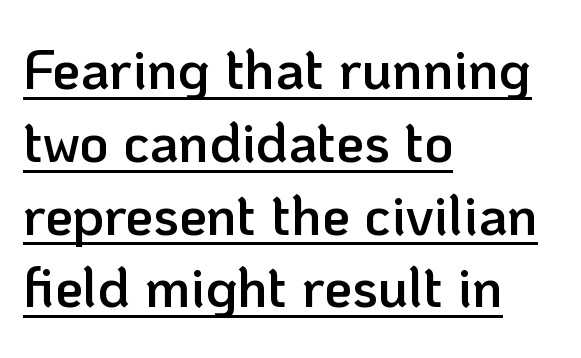
A sans-serif font was chosen for this passage. You could call the tracking neutral — neither tight nor loose. The typesetter has applied underlining to the passage shown. The ragged edge is on the right, which tells us the setting is flush left.
